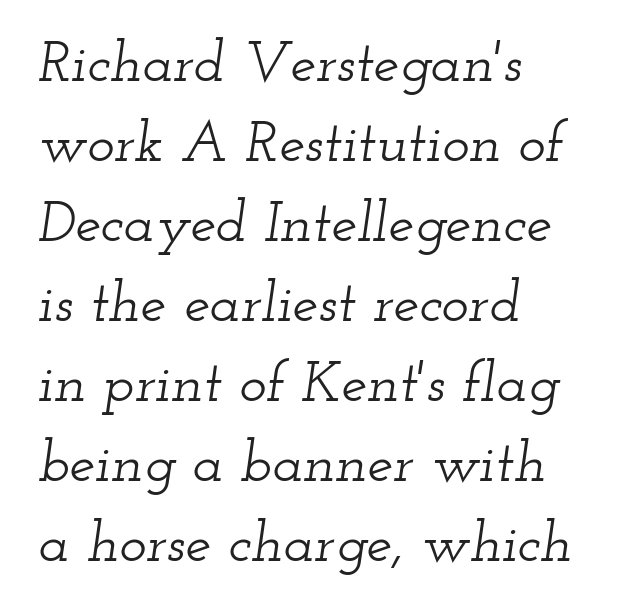
The image shows 58 px wide serif type, italic (leaning right); set left-aligned, normal line spacing (1.38x), normal letter spacing, not underlined; low stroke contrast and a small x-height.
